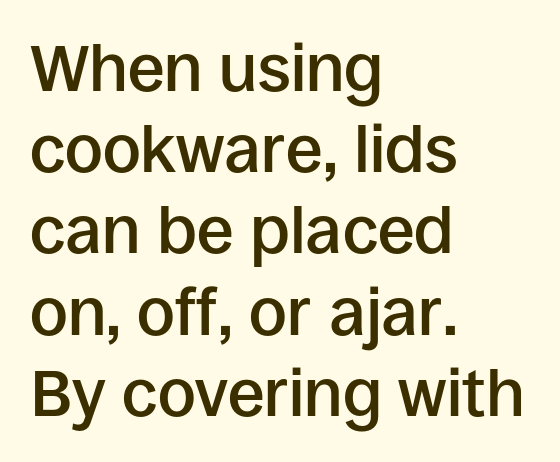
The line texture is even and compact thanks to regular tracking. Observe the absence of serifs on each vertical stroke in this sample. The font is running at a semibold setting, under full bold. Is the block centered? No — it sits flush against the left margin.
